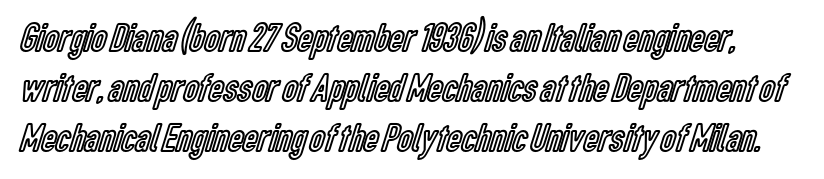
Rule under the text: the space is simply empty. Is this a fixed-width face? No — the glyphs have proportional, varying widths. No extra tracking has been applied to these lines.
